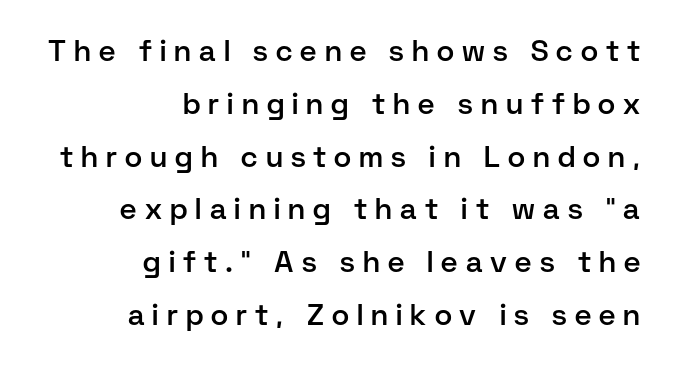
Tracking value appears strongly positive — letters spread wide. Do the letters lean? They stand straight. A sans-serif font was chosen for this passage. Is this a fixed-width face? No — the glyphs have proportional, varying widths. The lines in this sample share a right terminus and differ only in where they begin.
